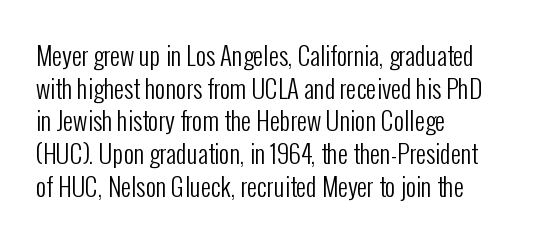
What's the leading like? Ordinary, nothing unusual. The passage shown has conventional tracking throughout. The typography opts for an upright posture over an oblique one. The passage is arranged the way most books set body copy — flush left.
